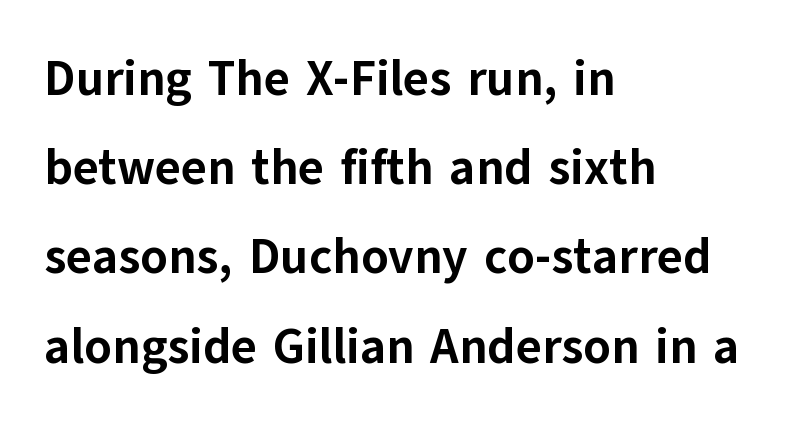
Q: Is the text bold? A: Yes.
Q: Is the text italic (slanted)? A: No, it is upright.
Q: Is the typeface a serif or a sans-serif typeface? A: Sans-serif.
Q: Is the text underlined? A: No.
Q: How is the paragraph aligned? A: Left-aligned.
Q: Is the spacing between letters normal or unusually wide? A: Normal.
Q: Width (condensed, normal, or wide)? A: Normal.
Q: Stroke contrast? A: Low.
Q: x-height? A: Medium.
Q: Monospaced? A: No.
